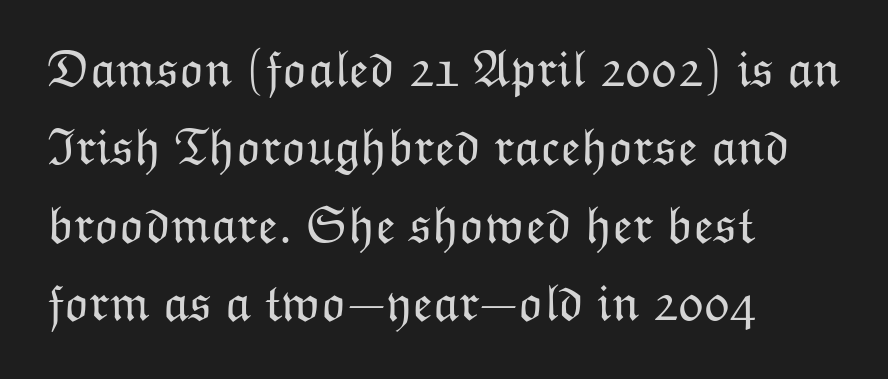
The image shows 52 px light type, upright; set left-aligned, normal line spacing (1.5x), normal letter spacing, not underlined; low stroke contrast and a medium x-height.
